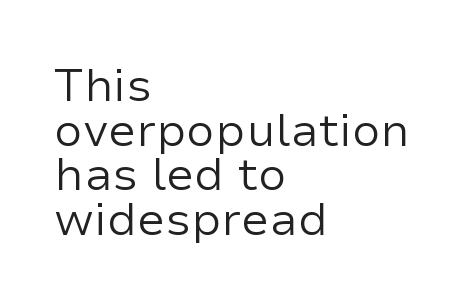
The image shows 46 px regular-weight sans-serif type, upright; set left-aligned, tight line spacing (0.97x), normal letter spacing, not underlined; low stroke contrast and a medium x-height.
